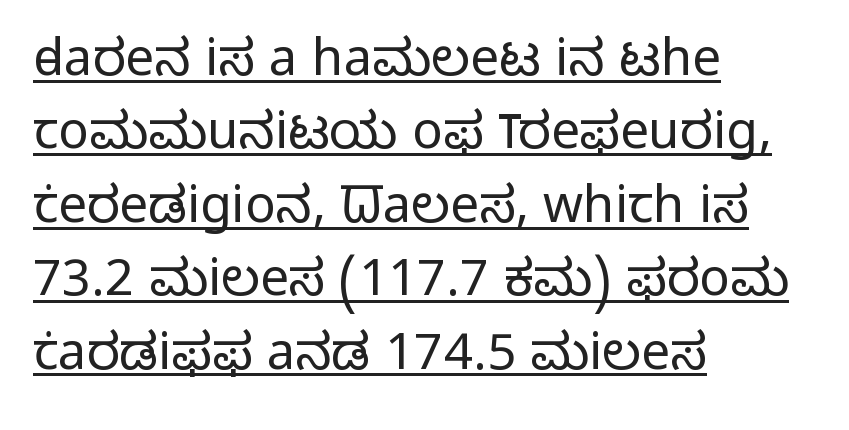
Serifs: no, the terminals of the letterforms are clean. Designer's note — italics off, roman on. Glyph-to-glyph distance matches everyday printed text. Line beginnings align vertically; line endings do not. The face looks like a standard text weight, possibly lighter.
